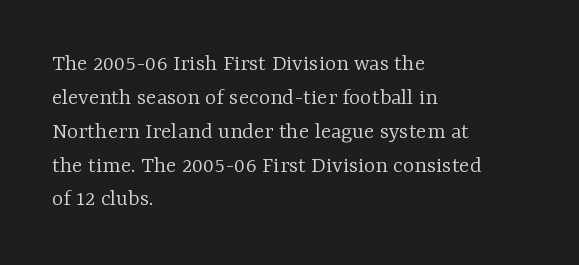
Decoration check: the copy has no underline. Teacher's note: observe the even left margin — that is flush-left alignment. Interline gaps are of average width in this sample. No chunkiness to these letters — they're not bold. These lines were composed using upright roman letters.
